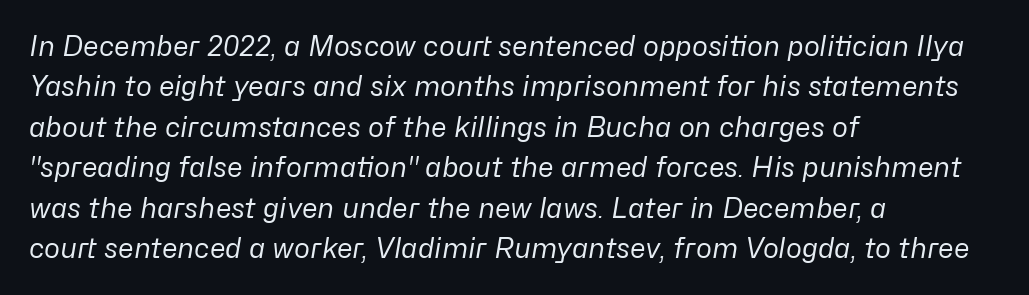
The leading is moderate, giving the passage an even texture. Underline: absent. The letters are slanted; this is an italic face. Heft: none added — not bold. Each line starts at the same left margin while the right side varies. Short note: letters normally spaced.
